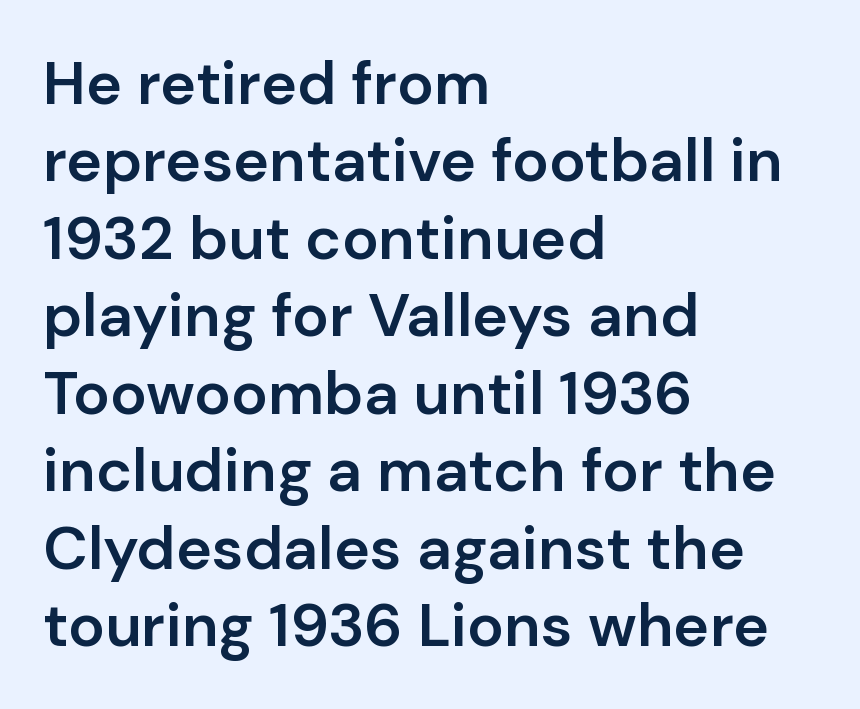
Q: Is the text bold? A: Semi-bold.
Q: Is the text italic (slanted)? A: No, it is upright.
Q: Is the typeface a serif or a sans-serif typeface? A: Sans-serif.
Q: Is the text underlined? A: No.
Q: How is the paragraph aligned? A: Left-aligned.
Q: Is the spacing between letters normal or unusually wide? A: Normal.
Q: Is the spacing between lines tight, normal or loose? A: Normal.
Q: Width (condensed, normal, or wide)? A: Normal.
Q: Stroke contrast? A: Low.
Q: x-height? A: Medium.
Q: Monospaced? A: No.
